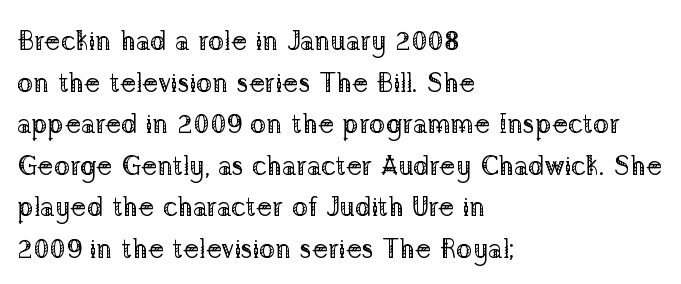
This sample uses an upright cut, with every glyph sitting square on the baseline. Lines of text with bare space underneath. The setting favours the left margin, as ordinary paragraphs usually do. Leading: standard. The typesetting does not lean heavy: it is not bold. You could call the tracking neutral — neither tight nor loose.
